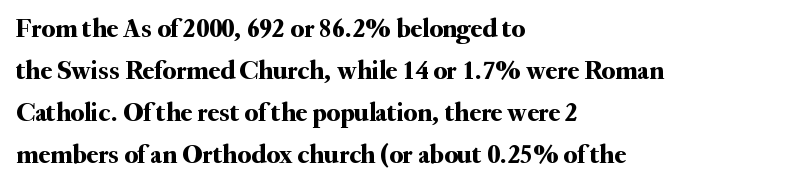
The image shows 27 px text type, upright; set left-aligned, normal line spacing (1.55x), normal letter spacing, not underlined.
